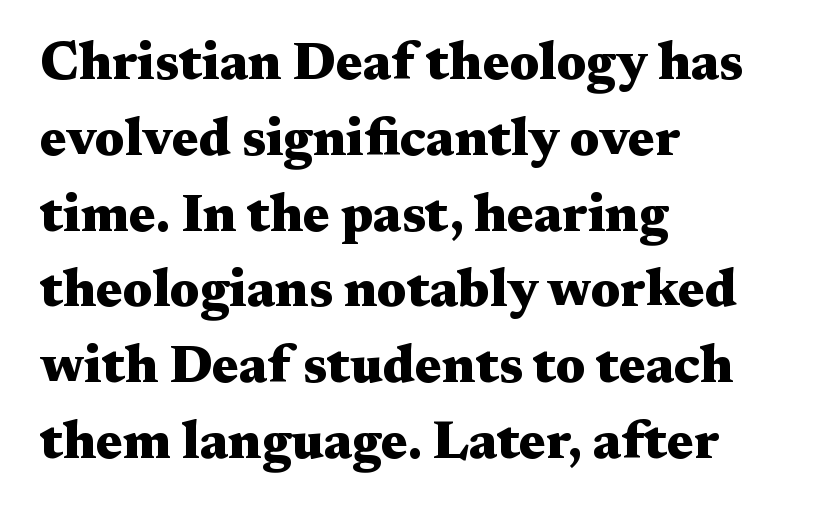
The image shows 53 px heavy, wide serif type, upright; set left-aligned, normal line spacing (1.43x), normal letter spacing, not underlined; medium stroke contrast and a medium x-height.
